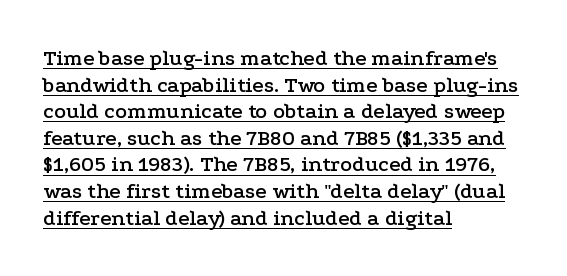
A roman cut, with each character standing at attention. This is underlined copy, the kind a proofreader might mark for attention. Each word holds together tightly as a unit, with standard inter-letter gaps. One-word summary of the alignment: left.
